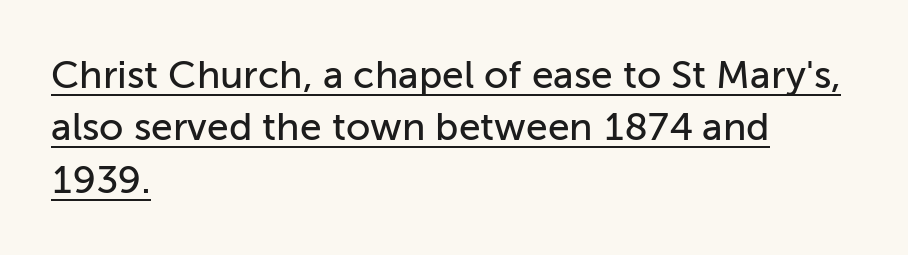
Q: Is the text italic (slanted)? A: No, it is upright.
Q: Is the typeface a serif or a sans-serif typeface? A: Sans-serif.
Q: Is the text underlined? A: Yes.
Q: How is the paragraph aligned? A: Left-aligned.
Q: Is the spacing between letters normal or unusually wide? A: Normal.
Q: Is the spacing between lines tight, normal or loose? A: Normal.
Q: Width (condensed, normal, or wide)? A: Normal.
Q: Stroke contrast? A: Low.
Q: x-height? A: Medium.
Q: Monospaced? A: No.
